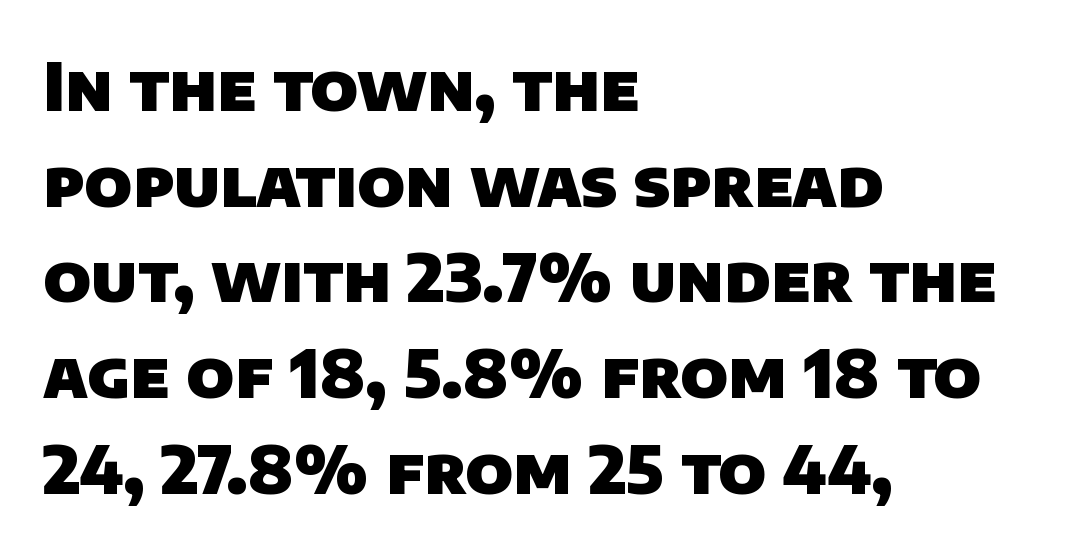
The characters display no serif detailing; their extremities are plain. Pretty heavy lettering here — definitely bold. The rows are spaced the way most documents space them. Teacher's note: observe the even left margin — that is flush-left alignment.
